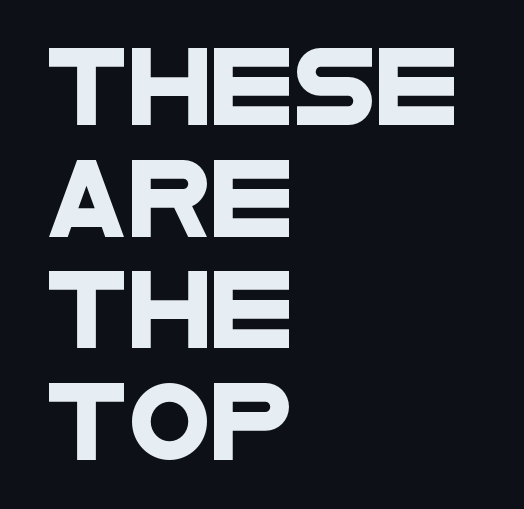
Words appear dense and cohesive because spacing is normal. The face used here is proportionally spaced, like ordinary book or web type. Compared with typical paragraphs, the rows here are spaced about the same. Casual observation: everything's shoved over to the left.
